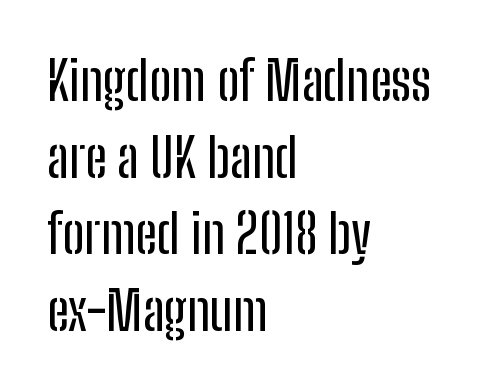
Q: Is the text italic (slanted)? A: No, it is upright.
Q: Is the typeface a serif or a sans-serif typeface? A: Sans-serif.
Q: Is the text underlined? A: No.
Q: How is the paragraph aligned? A: Left-aligned.
Q: Is the spacing between letters normal or unusually wide? A: Normal.
Q: Is the spacing between lines tight, normal or loose? A: Normal.
Q: Width (condensed, normal, or wide)? A: Condensed.
Q: Stroke contrast? A: Low.
Q: x-height? A: Medium.
Q: Monospaced? A: No.
